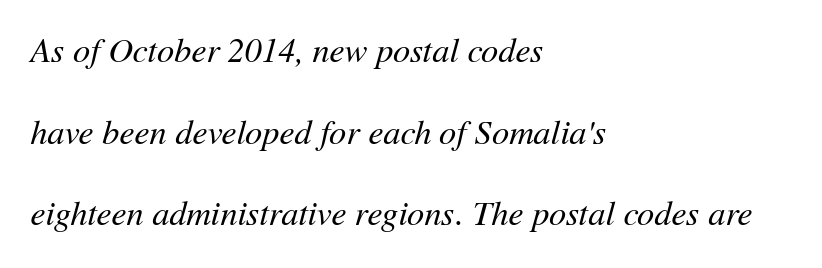
The image shows 34 px regular-weight type, italic (leaning right); set left-aligned, loose line spacing (2.4x), normal letter spacing, not underlined; medium stroke contrast and a medium x-height.
